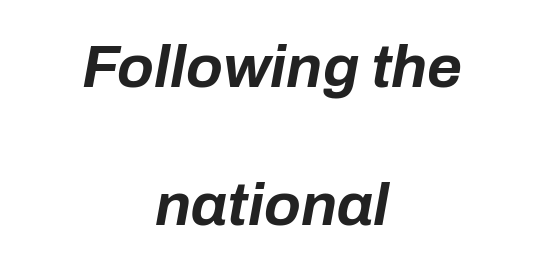
The paragraph shown floats in the horizontal middle. Plain, unruled lines of type. If you measured baseline to baseline, you'd find a long distance. Its strokes are broad and dark, the hallmark of bold type.
